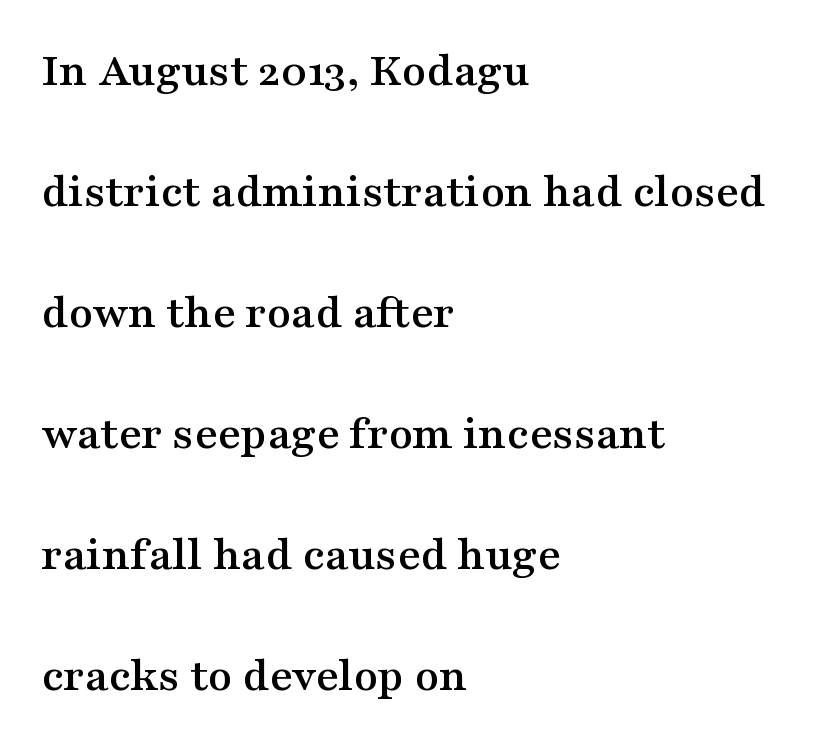
Summary of vertical rhythm: relaxed, with wide interline spacing. The typesetter chose a ragged-right arrangement here. A typesetter would call this proportional, since set widths differ per character. The text was rendered using a seriffed face with decorative stroke endings.
